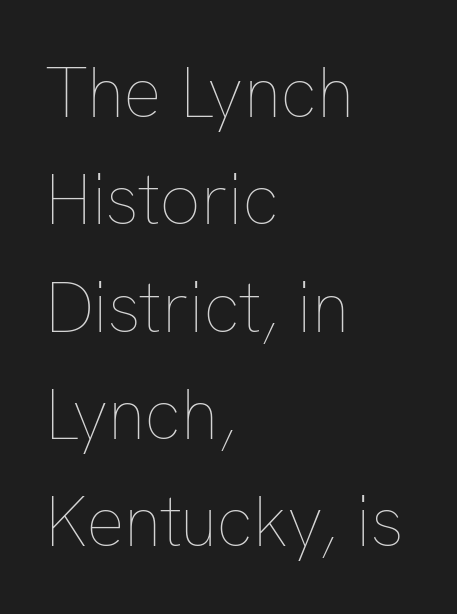
{"italic": "no", "bold": "no", "weight": "thin", "width": "normal", "stroke_contrast": "low", "x_height": "medium", "monospaced": "no", "underline": "no", "align": "left", "line_spacing": "normal", "line_spacing_ratio": 1.49, "letter_spacing": "normal", "letter_spacing_em": 0.0, "glyph_px": 72}
